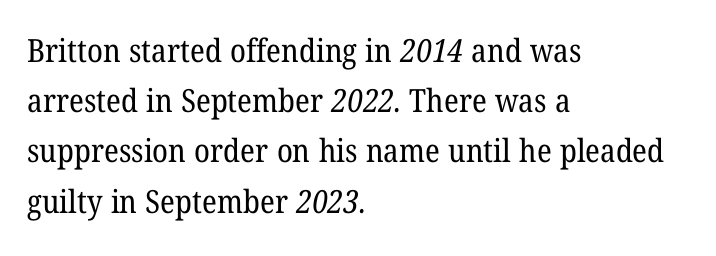
The image shows 32 px regular-weight serif type; set left-aligned, normal line spacing (1.57x), normal letter spacing, not underlined; low stroke contrast and a medium x-height.
